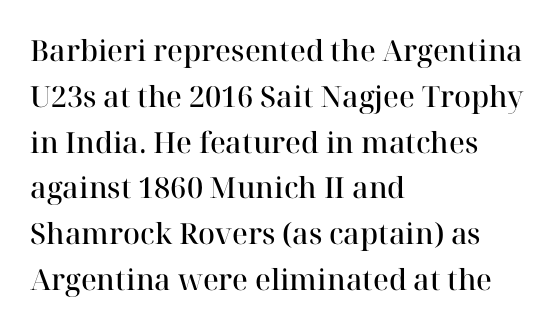
The glyphs in this specimen are seriffed. Designer's note — italics off, roman on. Set as a demibold, roughly 600 on the weight scale. The strip under each line holds only bare page. Regular leading. A typesetter would call this proportional, since set widths differ per character.
